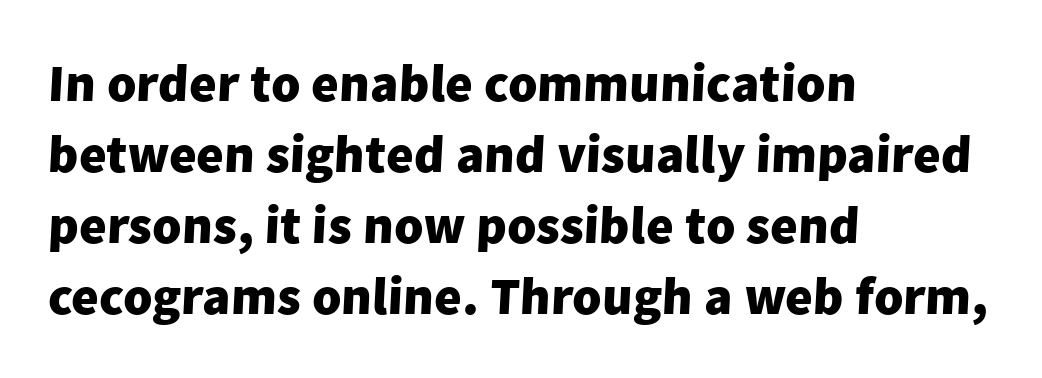
Q: Is the text bold? A: Yes.
Q: Is the typeface a serif or a sans-serif typeface? A: Sans-serif.
Q: Is the text underlined? A: No.
Q: How is the paragraph aligned? A: Left-aligned.
Q: Is the spacing between letters normal or unusually wide? A: Normal.
Q: Is the spacing between lines tight, normal or loose? A: Normal.
Q: Width (condensed, normal, or wide)? A: Normal.
Q: Stroke contrast? A: Low.
Q: x-height? A: Medium.
Q: Monospaced? A: No.
